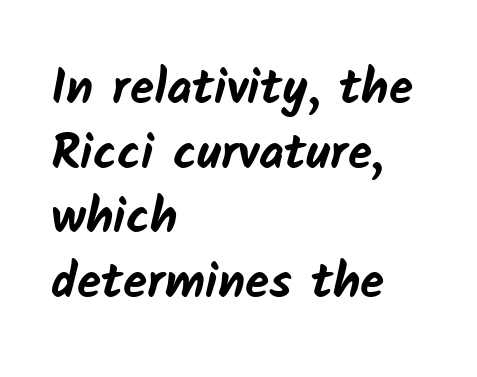
Q: Is the text bold? A: Yes.
Q: Is the typeface a serif or a sans-serif typeface? A: Sans-serif.
Q: Is the text underlined? A: No.
Q: How is the paragraph aligned? A: Left-aligned.
Q: Is the spacing between letters normal or unusually wide? A: Normal.
Q: Is the spacing between lines tight, normal or loose? A: Normal.
Q: Width (condensed, normal, or wide)? A: Normal.
Q: Stroke contrast? A: Low.
Q: x-height? A: Medium.
Q: Monospaced? A: No.
